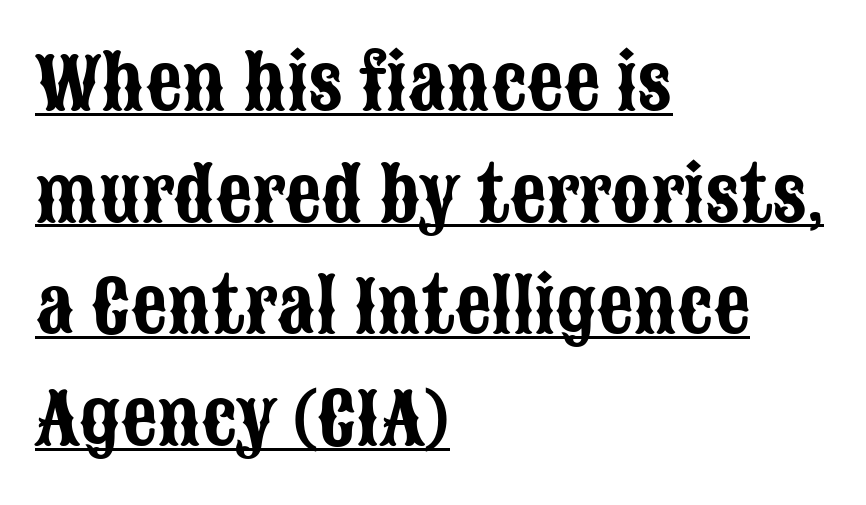
{"serif": "no", "italic": "no", "width": "condensed", "stroke_contrast": "low", "x_height": "large", "monospaced": "no", "underline": "yes", "align": "left", "line_spacing": "normal", "line_spacing_ratio": 1.55, "letter_spacing": "normal", "letter_spacing_em": 0.0, "glyph_px": 72}
